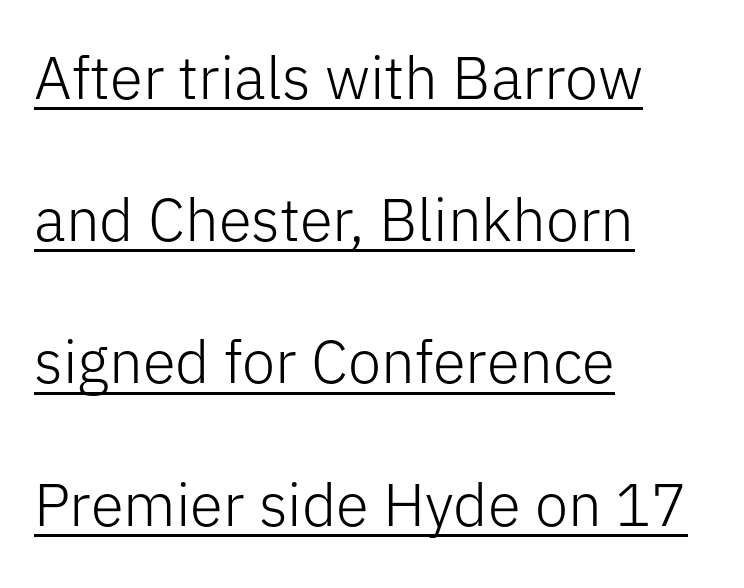
{"serif": "no", "italic": "no", "bold": "no", "weight": "light", "width": "normal", "stroke_contrast": "low", "x_height": "medium", "monospaced": "no", "underline": "yes", "align": "left", "line_spacing": "loose", "line_spacing_ratio": 2.37, "letter_spacing": "normal", "letter_spacing_em": 0.0, "glyph_px": 60}
